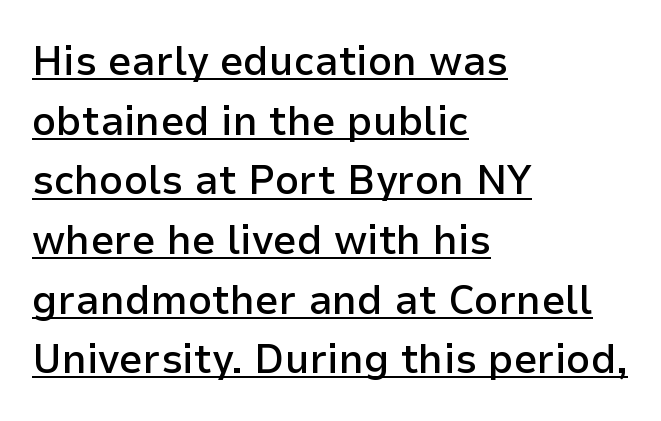
Q: Is the text bold? A: Semi-bold.
Q: Is the text italic (slanted)? A: No, it is upright.
Q: Is the typeface a serif or a sans-serif typeface? A: Sans-serif.
Q: Is the text underlined? A: Yes.
Q: How is the paragraph aligned? A: Left-aligned.
Q: Is the spacing between letters normal or unusually wide? A: Normal.
Q: Is the spacing between lines tight, normal or loose? A: Normal.
Q: Width (condensed, normal, or wide)? A: Normal.
Q: Stroke contrast? A: Low.
Q: x-height? A: Medium.
Q: Monospaced? A: No.
